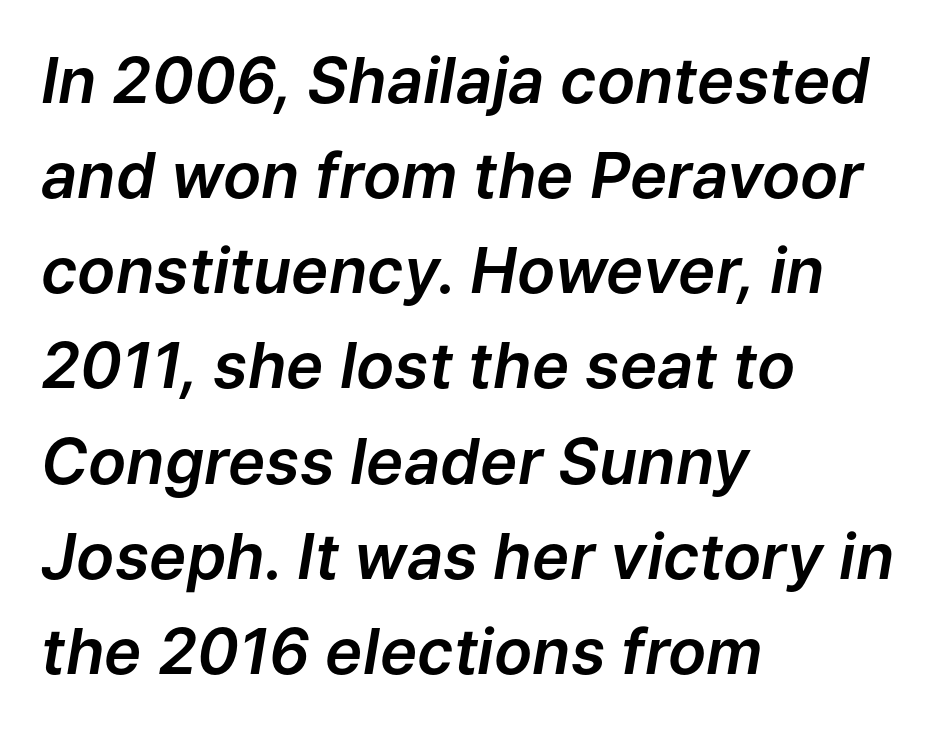
Q: Is the text italic (slanted)? A: Yes, it leans right by about 9 degrees.
Q: Is the text underlined? A: No.
Q: How is the paragraph aligned? A: Left-aligned.
Q: Is the spacing between letters normal or unusually wide? A: Normal.
Q: Is the spacing between lines tight, normal or loose? A: Normal.
Q: Width (condensed, normal, or wide)? A: Normal.
Q: Stroke contrast? A: Low.
Q: x-height? A: Medium.
Q: Monospaced? A: No.
